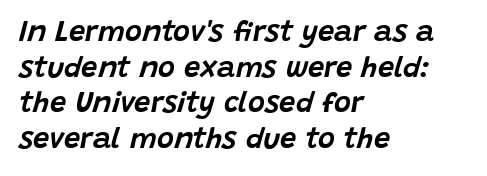
{"italic": "yes", "lean": "right", "slant_degrees": 15, "width": "normal", "stroke_contrast": "low", "x_height": "large", "monospaced": "no", "underline": "no", "align": "left", "line_spacing_ratio": 1.23, "letter_spacing": "normal", "letter_spacing_em": 0.0, "glyph_px": 29}
